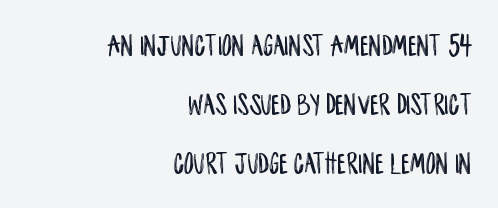
Successive baselines arrive slowly, with a big drop between each. Looks like regular typesetting: each glyph gets only the width it needs. Check the space under the baseline: it is left empty. Examine the stroke ends and you'll find no serifs.
